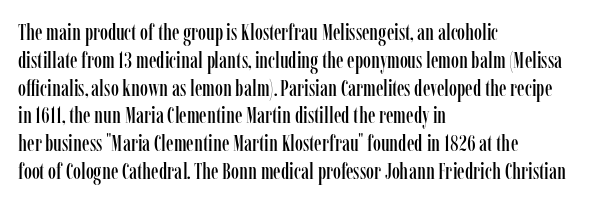
The image shows 23 px text type, upright; set left-aligned, line spacing 1.21x, normal letter spacing, not underlined.
